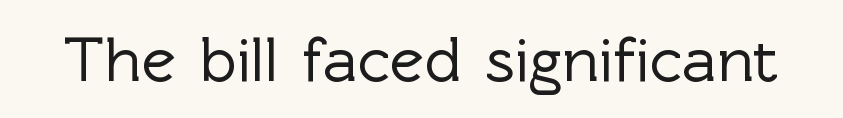
The image shows 65 px sans-serif type, upright; set normal letter spacing, not underlined; a medium x-height.
